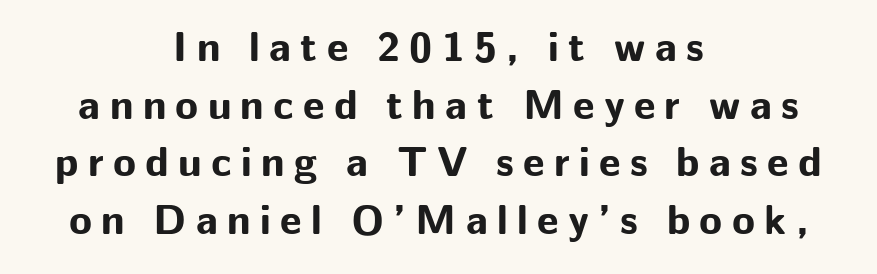
Each letter's strokes conclude bluntly, with no projecting serifs. Letter spacing: wide. These lines are centered, leaving both edges ragged. The lettering stays uniformly vertical, giving the passage a roman look. Nobody drew a line under any word here.
